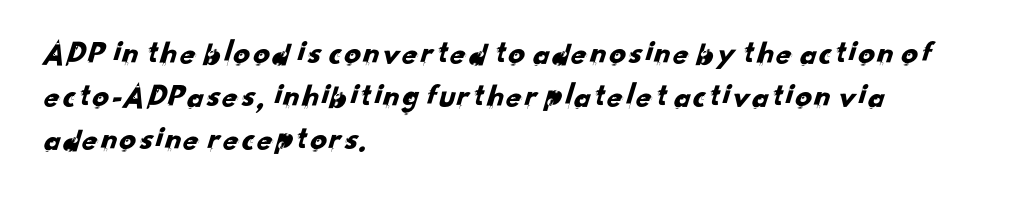
Q: Is the typeface a serif or a sans-serif typeface? A: Sans-serif.
Q: Is the text underlined? A: No.
Q: How is the paragraph aligned? A: Left-aligned.
Q: Is the spacing between letters normal or unusually wide? A: Normal.
Q: Is the spacing between lines tight, normal or loose? A: Normal.
Q: Width (condensed, normal, or wide)? A: Normal.
Q: Stroke contrast? A: Low.
Q: x-height? A: Small.
Q: Monospaced? A: No.
